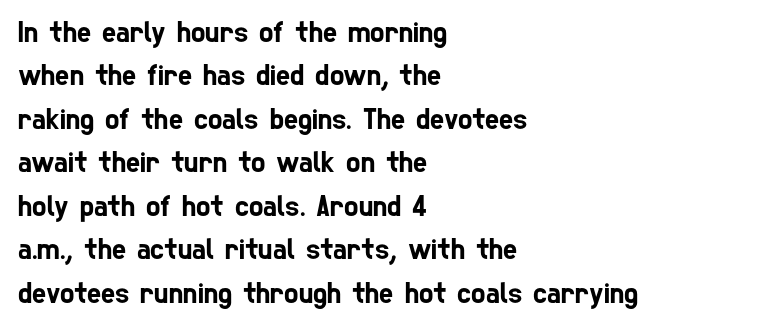
Looks like regular typesetting: each glyph gets only the width it needs. Classification — sans serif. What stands out about the letter spacing? Nothing — it is the standard amount. This rendering features lettering with no underline. Leftover space on each line is placed entirely after the last word.
